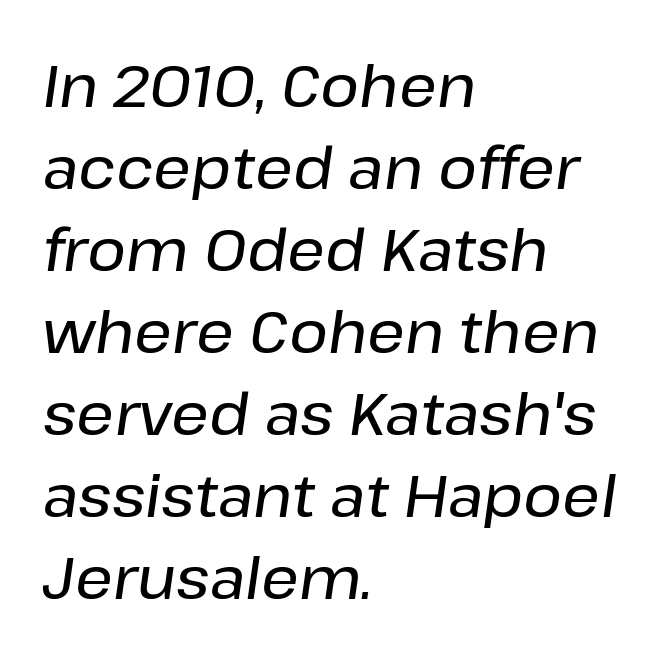
Glance below the letters and you will spot only blank space. A typesetter would call this proportional, since set widths differ per character. One-word summary of the alignment: left. Does the leading feel generous? No, just average. Is the letter spacing exaggerated? No — it looks like the ordinary default. The letters are slanted; this is an italic face.
